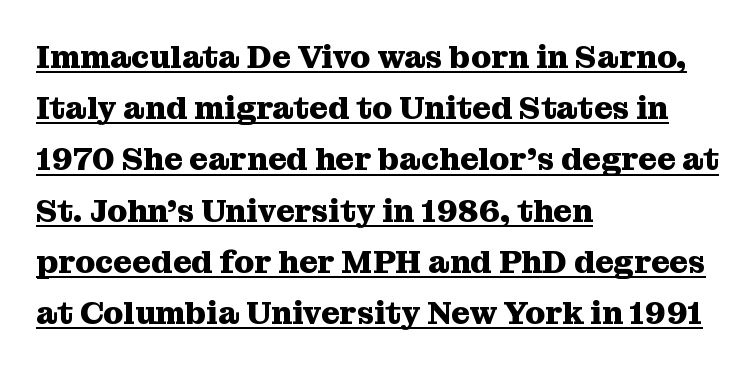
These words are printed bold, with thick strokes throughout. If you measured baseline to baseline, you'd find a middling distance. The lines in this sample share a left origin and differ only in where they stop. Observe the ordinary spacing: letters are neighbours, not strangers. Note the varied advance widths — an 'i' is clearly narrower than an 'm'. This is roman type, the default non-slanted kind.
